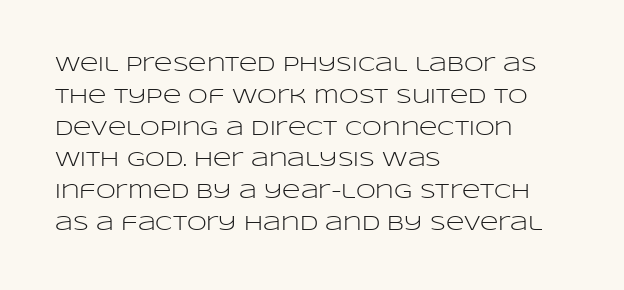
Q: Is the text bold? A: No.
Q: Is the text italic (slanted)? A: No, it is upright.
Q: Is the text underlined? A: No.
Q: How is the paragraph aligned? A: Left-aligned.
Q: Is the spacing between letters normal or unusually wide? A: Normal.
Q: Is the spacing between lines tight, normal or loose? A: Normal.
